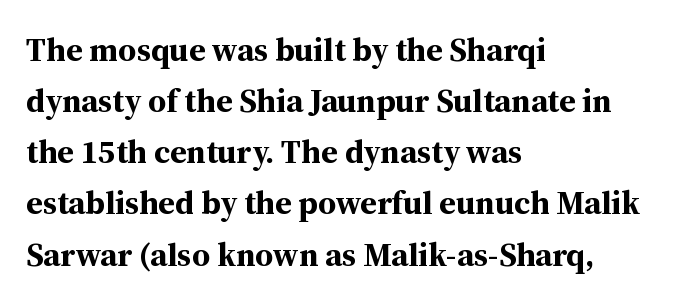
The image shows 33 px bold serif type, upright; set left-aligned, normal line spacing (1.55x), normal letter spacing, not underlined; medium stroke contrast and a medium x-height.
